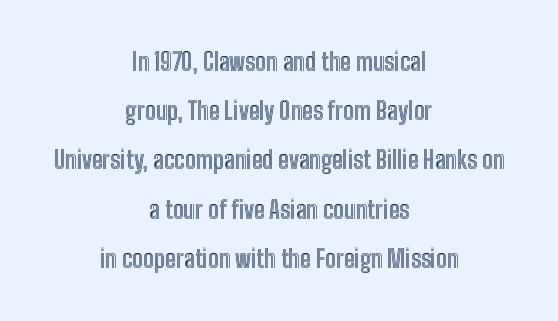
{"italic": "no", "underline": "no", "align": "center", "line_spacing": "loose", "line_spacing_ratio": 2.05, "letter_spacing": "normal", "letter_spacing_em": 0.0, "glyph_px": 24}
